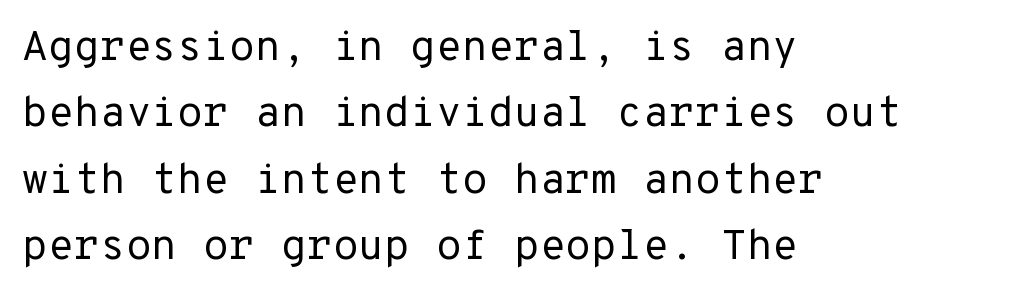
Q: Is the text bold? A: No.
Q: Is the text italic (slanted)? A: No, it is upright.
Q: Is the typeface a serif or a sans-serif typeface? A: Sans-serif.
Q: Is the text underlined? A: No.
Q: How is the paragraph aligned? A: Left-aligned.
Q: Is the spacing between letters normal or unusually wide? A: Normal.
Q: Is the spacing between lines tight, normal or loose? A: Normal.
Q: Width (condensed, normal, or wide)? A: Normal.
Q: Stroke contrast? A: Low.
Q: x-height? A: Medium.
Q: Monospaced? A: Yes.
